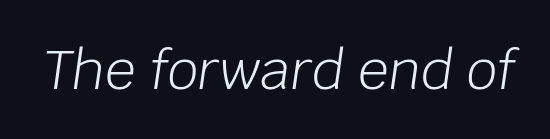
The image shows 54 px light type, italic (leaning right); set normal letter spacing, not underlined; low stroke contrast and a large x-height.
